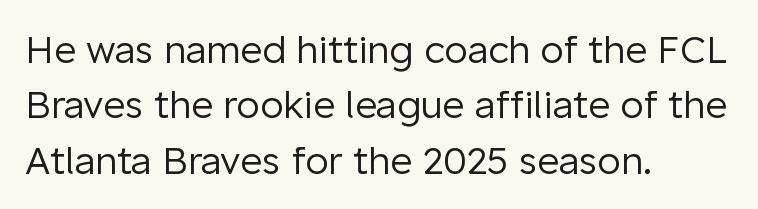
No letter is thick-stroked: the sample isn't bold. Unlike a traditional serif, this face leaves its strokes unadorned. The rendering uses natural spacing where letterforms have individual widths. Underline: absent. Tall strokes in this sample are plumb rather than angled.
